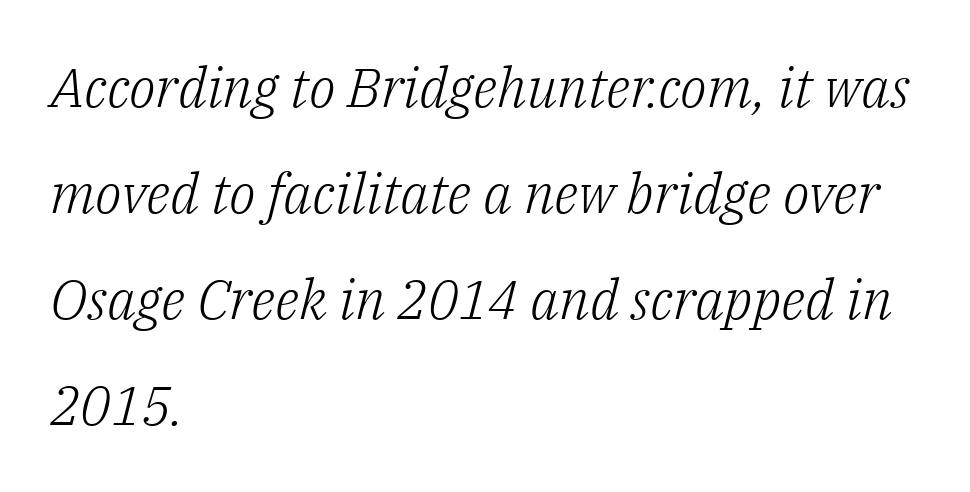
The image shows 55 px light serif type, italic (leaning right); set left-aligned, loose line spacing (1.93x), normal letter spacing, not underlined; low stroke contrast and a medium x-height.
